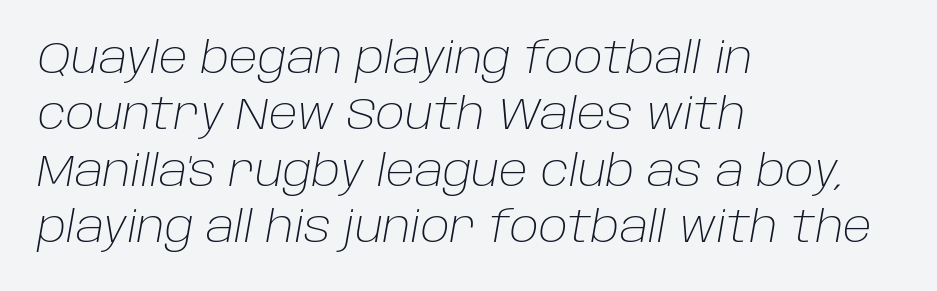
{"italic": "yes", "lean": "right", "slant_degrees": 10, "bold": "no", "weight": "light", "width": "normal", "stroke_contrast": "low", "x_height": "large", "monospaced": "no", "underline": "no", "align": "left", "line_spacing": "normal", "line_spacing_ratio": 1.31, "letter_spacing": "normal", "letter_spacing_em": 0.0, "glyph_px": 43}
